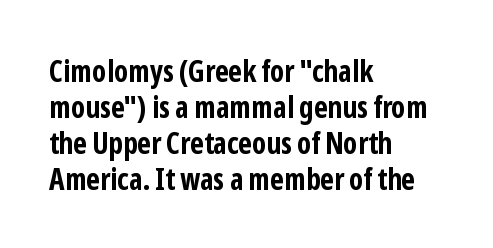
The image shows 30 px bold, condensed sans-serif type, upright; set left-aligned, line spacing 1.2x, normal letter spacing, not underlined; low stroke contrast and a medium x-height.
